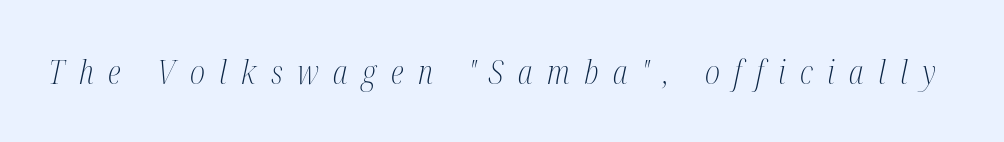
Q: Is the text bold? A: No.
Q: Is the text italic (slanted)? A: Yes, it leans right by about 12 degrees.
Q: Is the typeface a serif or a sans-serif typeface? A: Serif.
Q: Is the text underlined? A: No.
Q: Is the spacing between letters normal or unusually wide? A: Unusually wide.
Q: Width (condensed, normal, or wide)? A: Condensed.
Q: Stroke contrast? A: Medium.
Q: x-height? A: Medium.
Q: Monospaced? A: No.
